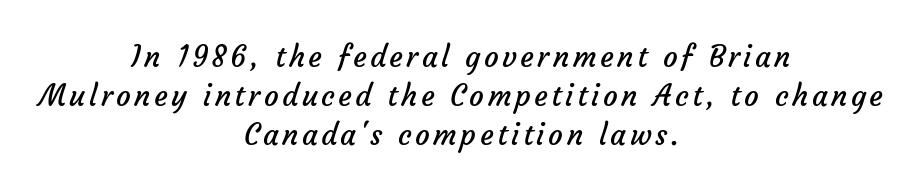
Q: Is the text bold? A: No.
Q: Is the typeface a serif or a sans-serif typeface? A: Sans-serif.
Q: Is the text underlined? A: No.
Q: How is the paragraph aligned? A: Centered.
Q: Is the spacing between lines tight, normal or loose? A: Normal.
Q: Width (condensed, normal, or wide)? A: Normal.
Q: Stroke contrast? A: Low.
Q: x-height? A: Medium.
Q: Monospaced? A: No.
